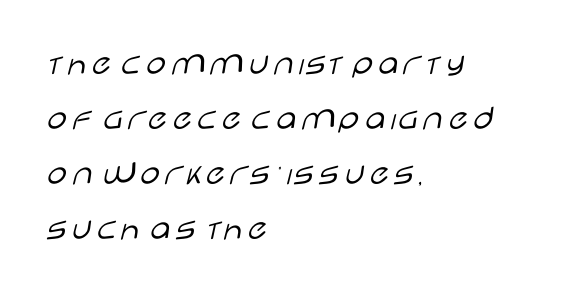
Q: Is the text bold? A: No.
Q: Is the text italic (slanted)? A: Yes.
Q: Is the typeface a serif or a sans-serif typeface? A: Sans-serif.
Q: Is the text underlined? A: No.
Q: How is the paragraph aligned? A: Left-aligned.
Q: Is the spacing between letters normal or unusually wide? A: Normal.
Q: Is the spacing between lines tight, normal or loose? A: Normal.
Q: Width (condensed, normal, or wide)? A: Wide.
Q: Stroke contrast? A: Low.
Q: x-height? A: Large.
Q: Monospaced? A: No.
